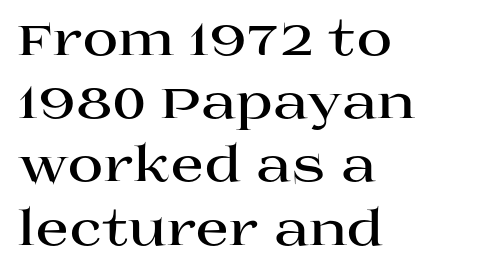
Q: Is the text bold? A: Yes.
Q: Is the text italic (slanted)? A: No, it is upright.
Q: Is the typeface a serif or a sans-serif typeface? A: Serif.
Q: Is the text underlined? A: No.
Q: How is the paragraph aligned? A: Left-aligned.
Q: Is the spacing between letters normal or unusually wide? A: Normal.
Q: Is the spacing between lines tight, normal or loose? A: Normal.
Q: Width (condensed, normal, or wide)? A: Wide.
Q: Stroke contrast? A: High.
Q: x-height? A: Large.
Q: Monospaced? A: No.
